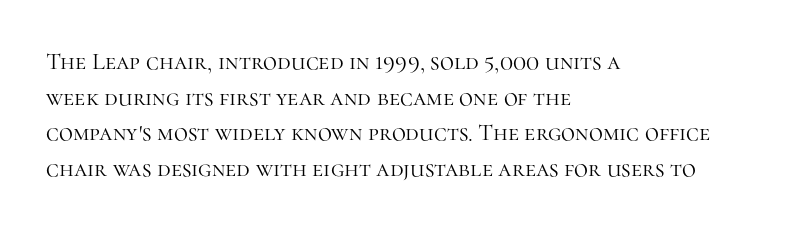
No italicization has been applied; the sample stays upright. Each line starts at the same left margin while the right side varies. Weight: regular or lighter. Compared with typical paragraphs, the rows here are spaced about the same. No extra tracking has been applied to these lines. Any mark beneath the type? The region is blank.
